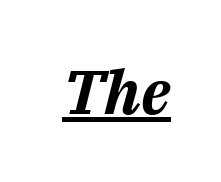
Q: Is the text bold? A: Yes.
Q: Is the text italic (slanted)? A: Yes, it leans right by about 14 degrees.
Q: Is the text underlined? A: Yes.
Q: Is the spacing between letters normal or unusually wide? A: Normal.
Q: Width (condensed, normal, or wide)? A: Normal.
Q: Stroke contrast? A: Medium.
Q: x-height? A: Medium.
Q: Monospaced? A: No.
